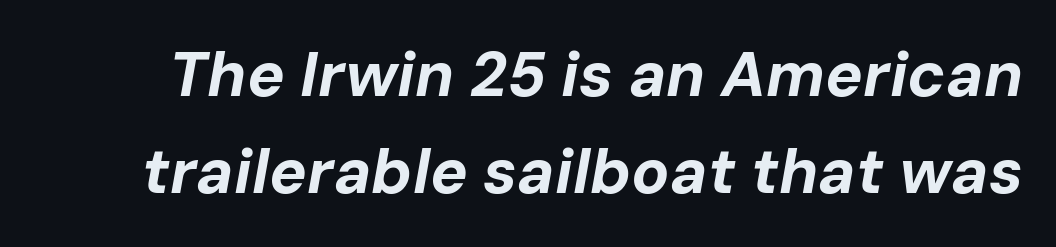
The image shows 63 px bold type, italic (leaning right); set normal line spacing (1.54x), normal letter spacing, not underlined; low stroke contrast and a medium x-height.
